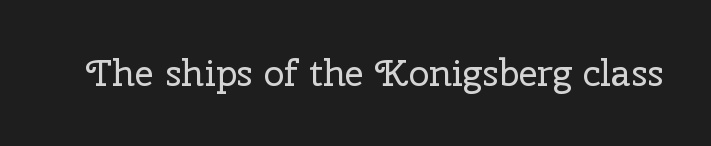
Q: Is the text bold? A: No.
Q: Is the text italic (slanted)? A: No, it is upright.
Q: Is the typeface a serif or a sans-serif typeface? A: Serif.
Q: Is the text underlined? A: No.
Q: Is the spacing between letters normal or unusually wide? A: Normal.
Q: Width (condensed, normal, or wide)? A: Normal.
Q: Stroke contrast? A: Low.
Q: x-height? A: Medium.
Q: Monospaced? A: No.
